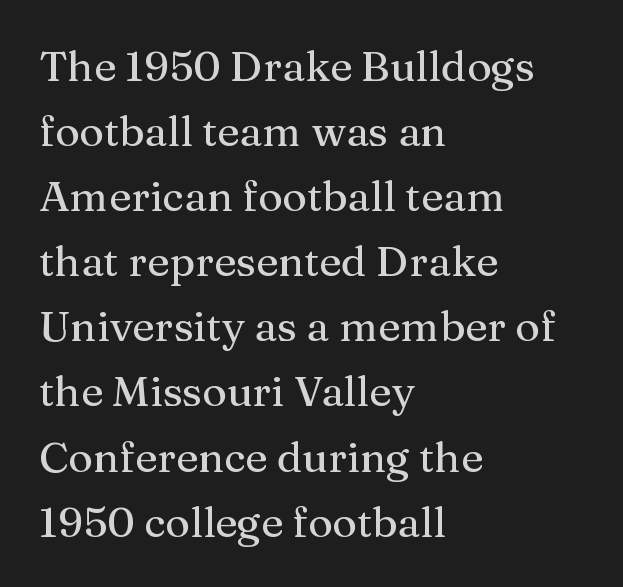
The image shows 42 px serif type, upright; set left-aligned, normal line spacing (1.55x), normal letter spacing, not underlined; medium stroke contrast and a medium x-height.
